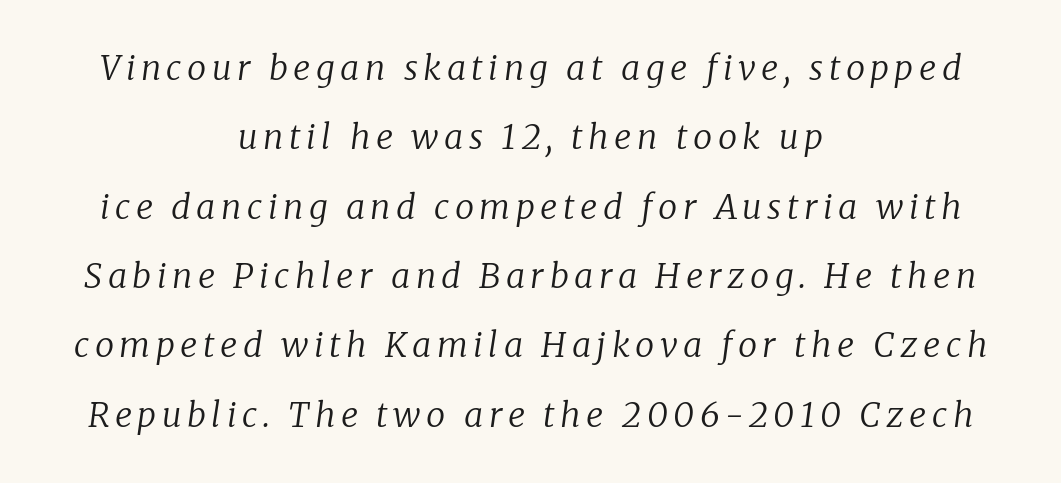
Q: Is the text bold? A: No.
Q: Is the text italic (slanted)? A: Yes, it leans right by about 8 degrees.
Q: Is the typeface a serif or a sans-serif typeface? A: Serif.
Q: Is the text underlined? A: No.
Q: How is the paragraph aligned? A: Centered.
Q: Is the spacing between lines tight, normal or loose? A: Loose.
Q: Width (condensed, normal, or wide)? A: Normal.
Q: Stroke contrast? A: Low.
Q: x-height? A: Medium.
Q: Monospaced? A: No.
